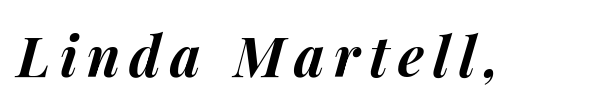
Q: Is the text bold? A: Yes.
Q: Is the text italic (slanted)? A: Yes, it leans right by about 14 degrees.
Q: Is the text underlined? A: No.
Q: Width (condensed, normal, or wide)? A: Normal.
Q: Stroke contrast? A: Medium.
Q: x-height? A: Medium.
Q: Monospaced? A: No.
